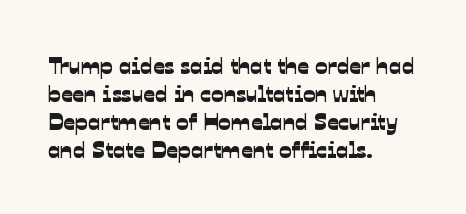
{"underline": "no", "align": "left", "line_spacing_ratio": 1.22, "letter_spacing": "normal", "letter_spacing_em": 0.0, "glyph_px": 23}
